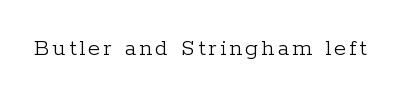
The type sits square on the baseline with zero lean. The strip under each line holds only bare page. Stroke thickness stays within the range of a standard reading face or lighter.
